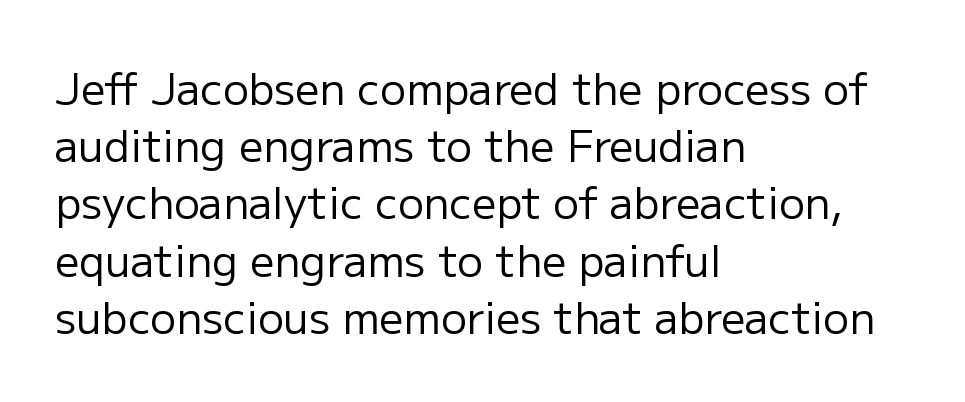
{"serif": "no", "italic": "no", "bold": "no", "weight": "regular", "width": "normal", "stroke_contrast": "low", "x_height": "medium", "monospaced": "no", "underline": "no", "align": "left", "line_spacing": "normal", "line_spacing_ratio": 1.33, "letter_spacing": "normal", "letter_spacing_em": 0.0, "glyph_px": 43}
